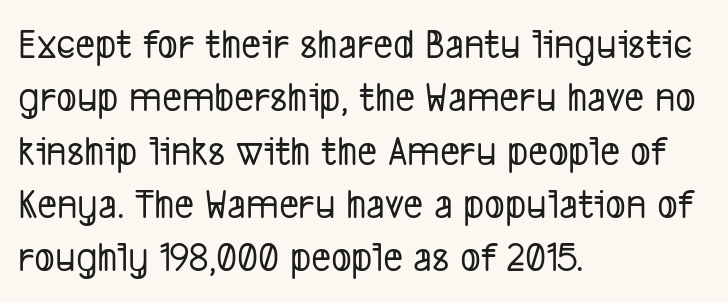
The paragraph shown leans on its left margin. Note: no serifs on the glyphs. Do the characters align in a grid? No, the font is proportional. The strip under each line holds only bare page. The horizontal fit of the characters is conventional and even.
